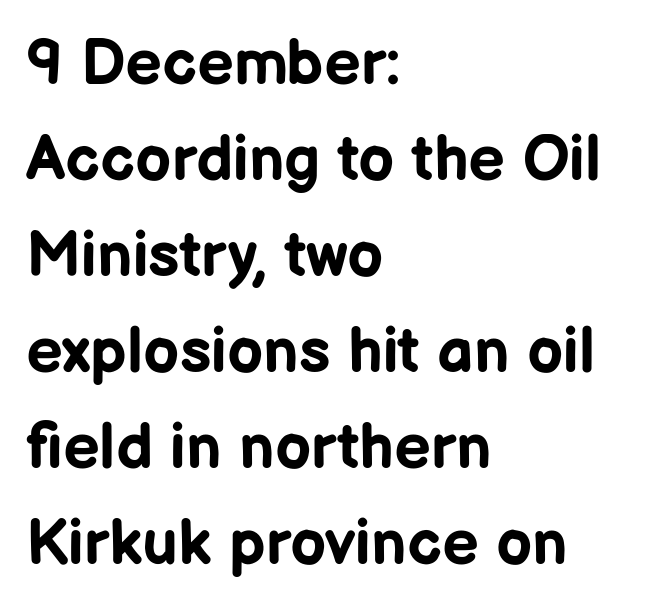
Students, this is bold: see how much ink each stroke carries. The typesetter chose a ragged-right arrangement here. The type is set solid horizontally, with unmodified tracking. No word sits above an underline. Rendered with straight, roman letterforms.
